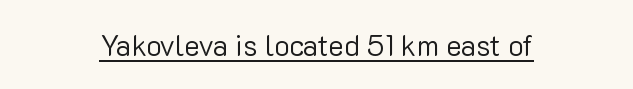
{"serif": "no", "italic": "no", "bold": "no", "weight": "regular", "width": "normal", "stroke_contrast": "low", "x_height": "medium", "monospaced": "no", "underline": "yes", "align": "center", "letter_spacing": "normal", "letter_spacing_em": 0.0, "glyph_px": 29}
